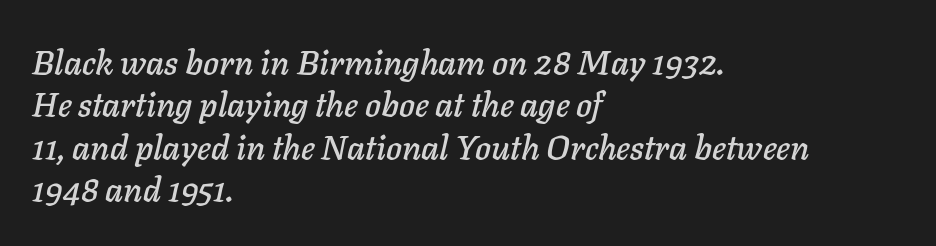
{"italic": "yes", "lean": "right", "slant_degrees": 11, "width": "normal", "stroke_contrast": "low", "x_height": "medium", "monospaced": "no", "underline": "no", "align": "left", "line_spacing": "normal", "line_spacing_ratio": 1.25, "letter_spacing": "normal", "letter_spacing_em": 0.0, "glyph_px": 34}
